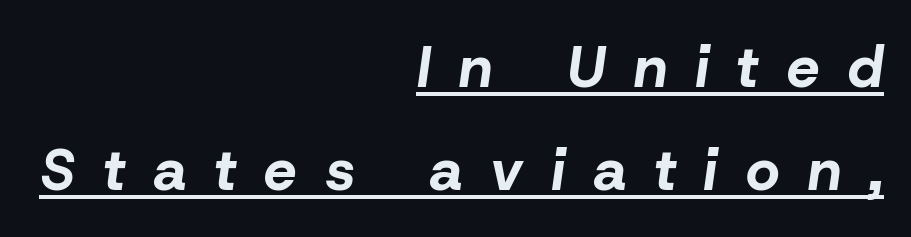
A typographer would call this underscored text. Reading down the block, your eye finds every line finishing at a fixed right position. The passage shown leans; its letterforms are oblique. Students, note that the glyphs here are deliberately spaced far apart. Bold? Absolutely — the strokes are thick and heavy. Think of a printed novel: that variable character pitch is what you see here.
